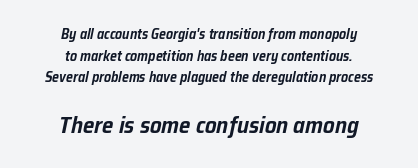
Yep, that's italic — everything's leaning. Look at the glyph heights: the lower group is clearly the bigger setting. Reading down the column, the eye jumps a familiar distance to each next line. Centered paragraph, ragged on both sides.
